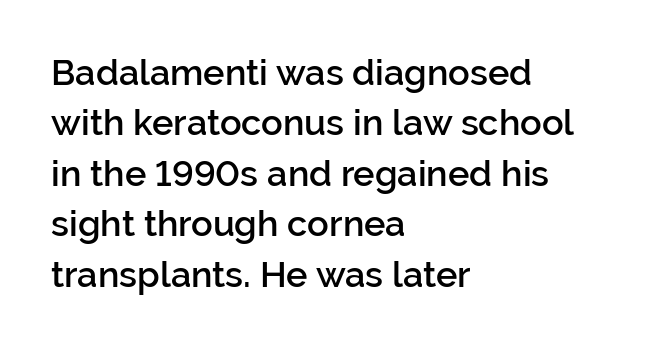
Q: Is the text bold? A: Semi-bold.
Q: Is the text italic (slanted)? A: No, it is upright.
Q: Is the typeface a serif or a sans-serif typeface? A: Sans-serif.
Q: Is the text underlined? A: No.
Q: How is the paragraph aligned? A: Left-aligned.
Q: Is the spacing between letters normal or unusually wide? A: Normal.
Q: Is the spacing between lines tight, normal or loose? A: Normal.
Q: Width (condensed, normal, or wide)? A: Normal.
Q: Stroke contrast? A: Low.
Q: x-height? A: Medium.
Q: Monospaced? A: No.
